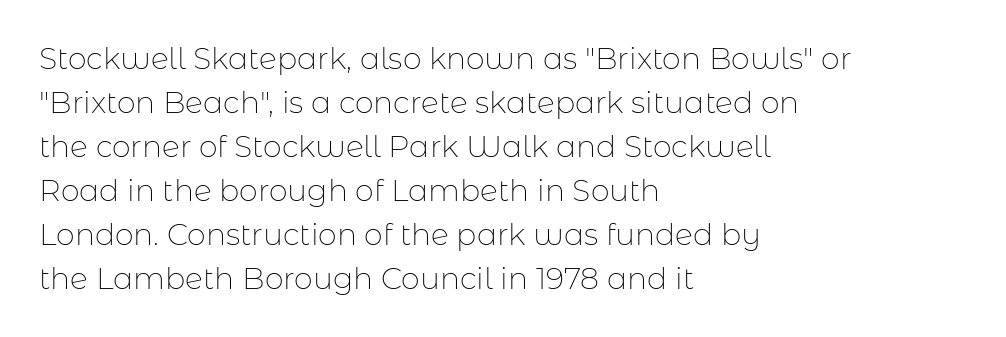
{"serif": "no", "italic": "no", "bold": "no", "weight": "thin", "width": "normal", "stroke_contrast": "low", "x_height": "medium", "monospaced": "no", "underline": "no", "align": "left", "line_spacing": "normal", "line_spacing_ratio": 1.47, "letter_spacing": "normal", "letter_spacing_em": 0.0, "glyph_px": 30}
